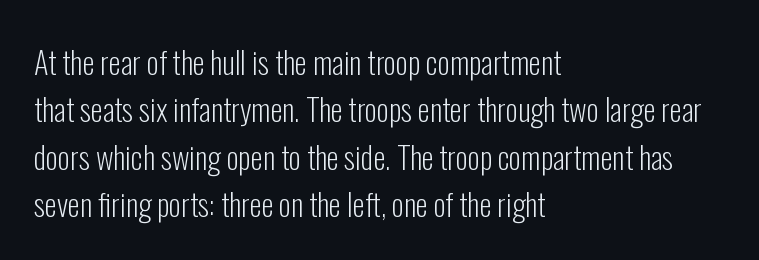
Horizontal bands of white between lines are of average thickness. A clean baseline with only descenders dipping below it. The letters carry no serifs — their stems end cleanly without finishing strokes. Look at the tracking — it's just the regular setting, nothing added. Reading down the block, your eye returns to a fixed left position each line.
